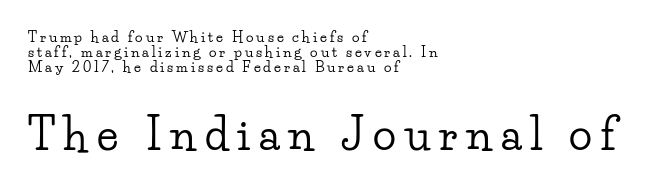
Very little white space separates one row of letters from the next. Does the lettering tilt? It doesn't — this is upright. Left-aligned paragraph, ragged on the right. Is this a sans? No — the strokes have serifs. These lines are rendered in a variable-pitch font. Top chunk: small. Bottom chunk: large.
